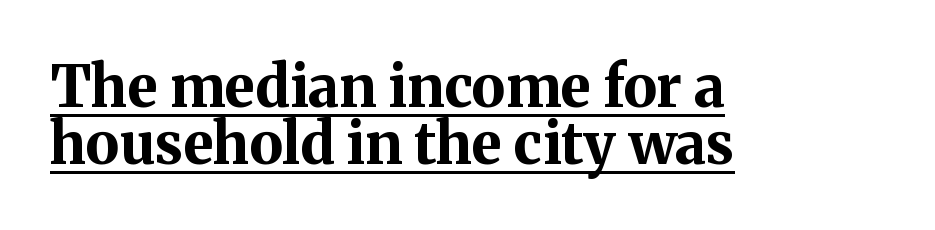
Q: Is the text bold? A: Yes.
Q: Is the text italic (slanted)? A: No, it is upright.
Q: Is the typeface a serif or a sans-serif typeface? A: Serif.
Q: Is the text underlined? A: Yes.
Q: How is the paragraph aligned? A: Left-aligned.
Q: Is the spacing between letters normal or unusually wide? A: Normal.
Q: Is the spacing between lines tight, normal or loose? A: Tight.
Q: Width (condensed, normal, or wide)? A: Normal.
Q: Stroke contrast? A: Medium.
Q: x-height? A: Medium.
Q: Monospaced? A: No.
